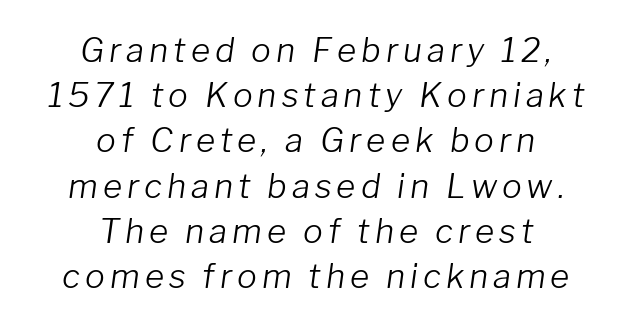
Words float on clear page, feet unadorned. Each letter keeps its own natural width here, so spacing adapts to shape. Baseline-to-baseline distance is the conventional proportion of letter height. Italic: yes, the glyphs are oblique. These lines are centered, leaving both edges ragged. On a weight scale, this lands at 450 or below.
